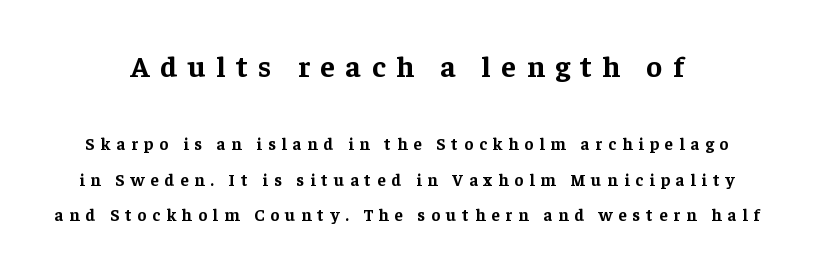
Notice the wide empty band between every row — that's loose leading. Check where the strokes stop: tiny serifs finish them off. The earlier block is typeset at a bigger size than the later block. This sample has the flowing, uneven cadence of proportional lettering. These words are printed bold, with thick strokes throughout.
